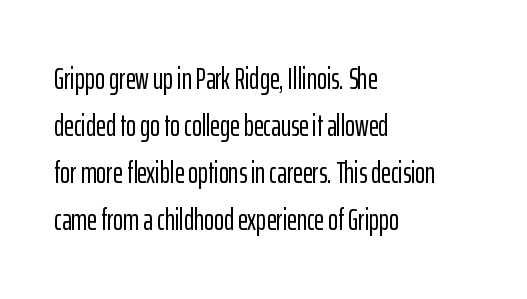
{"serif": "no", "italic": "no", "width": "condensed", "stroke_contrast": "low", "x_height": "medium", "monospaced": "no", "underline": "no", "align": "left", "line_spacing": "normal", "line_spacing_ratio": 1.57, "letter_spacing": "normal", "letter_spacing_em": 0.0, "glyph_px": 30}
